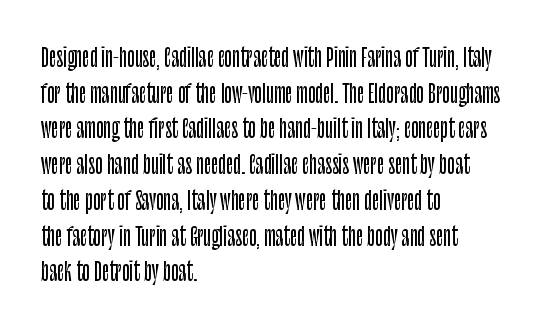
The image shows 25 px text type, upright; set left-aligned, normal line spacing (1.43x), normal letter spacing, not underlined.
